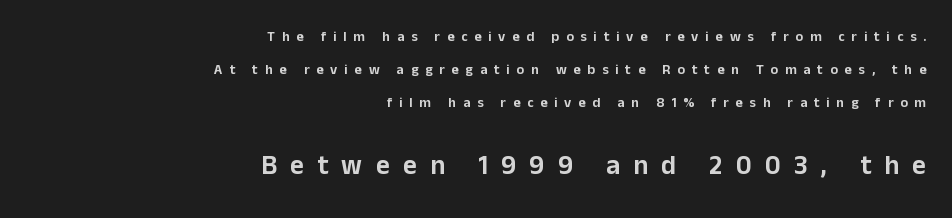
Short and long lines alike share a common ending point at right. Check under the words: just untouched page. Tracking here is generous; glyphs stand well apart from one another. A typesetter would call this leading open, well beyond the default. Size contrast runs from small at the top to large at the bottom. Unlike italic type, these characters show no tilt at all.
